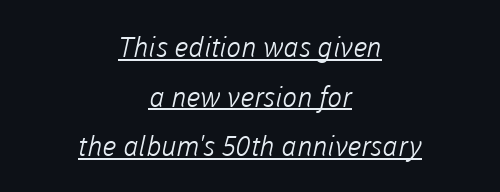
Q: Is the text bold? A: No.
Q: Is the typeface a serif or a sans-serif typeface? A: Sans-serif.
Q: Is the text underlined? A: Yes.
Q: How is the paragraph aligned? A: Centered.
Q: Is the spacing between letters normal or unusually wide? A: Normal.
Q: Width (condensed, normal, or wide)? A: Normal.
Q: Stroke contrast? A: Low.
Q: x-height? A: Medium.
Q: Monospaced? A: No.
